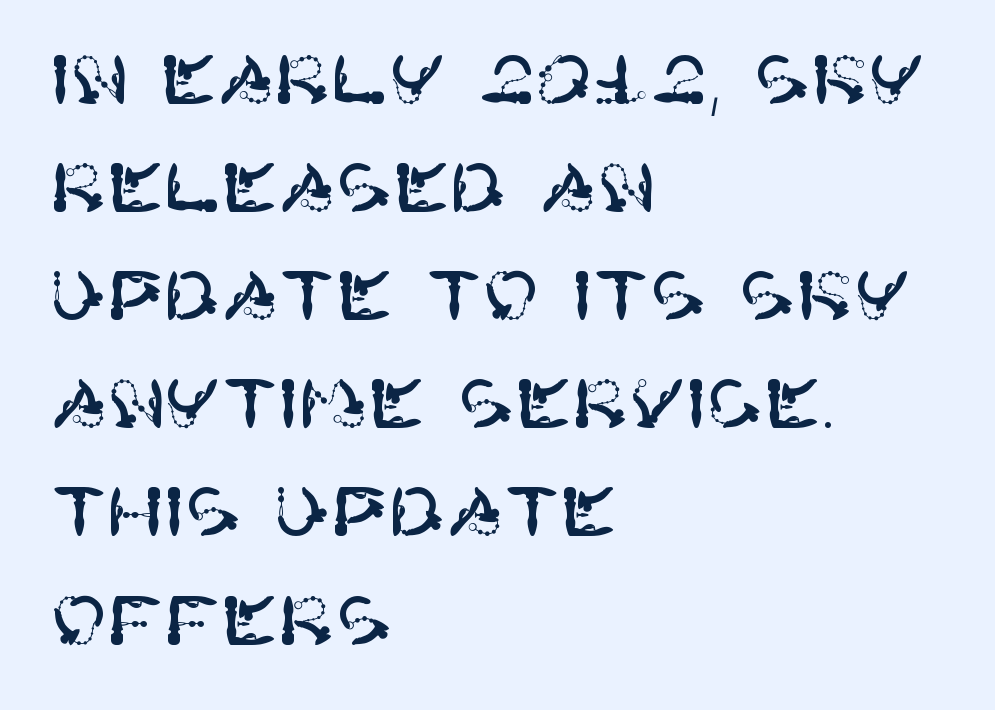
Q: Is the text italic (slanted)? A: No, it is upright.
Q: Is the typeface a serif or a sans-serif typeface? A: Sans-serif.
Q: Is the text underlined? A: No.
Q: How is the paragraph aligned? A: Left-aligned.
Q: Is the spacing between letters normal or unusually wide? A: Normal.
Q: Is the spacing between lines tight, normal or loose? A: Normal.
Q: Width (condensed, normal, or wide)? A: Normal.
Q: Stroke contrast? A: High.
Q: x-height? A: Large.
